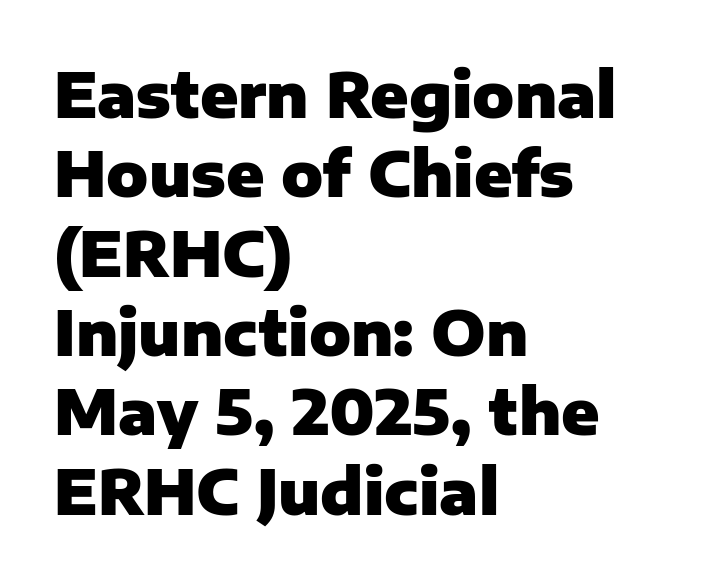
{"serif": "no", "italic": "no", "bold": "yes", "weight": "heavy", "width": "normal", "stroke_contrast": "low", "x_height": "medium", "monospaced": "no", "underline": "no", "align": "left", "line_spacing": "normal", "line_spacing_ratio": 1.28, "letter_spacing": "normal", "letter_spacing_em": 0.0, "glyph_px": 62}
